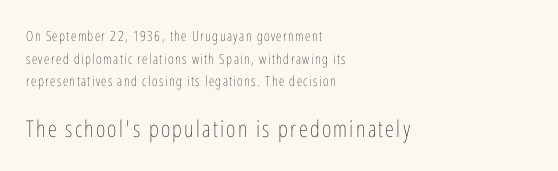
{"italic": "no", "bold": "no", "underline": "no", "align": "left", "line_spacing": "normal", "line_spacing_ratio": 1.62, "larger_block": "second", "size_ratio": 1.64, "glyph_px": 23}
